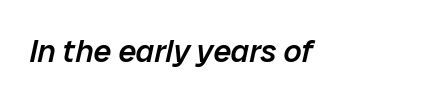
Inter-character spacing is left at the font's built-in metrics. Weight: semibold (demi). Slant detected: the letters are inclined. Descenders are the only things crossing below the line. The rendering uses natural spacing where letterforms have individual widths.
